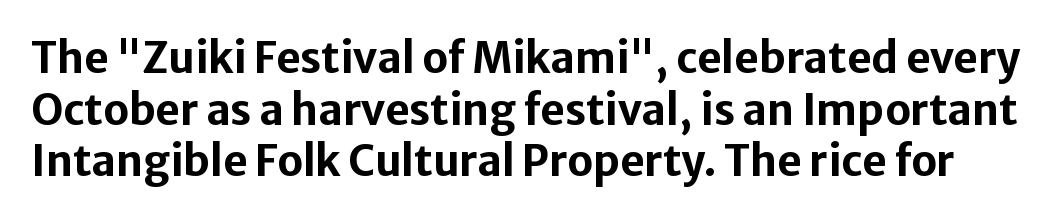
Q: Is the text bold? A: Yes.
Q: Is the text italic (slanted)? A: No, it is upright.
Q: Is the typeface a serif or a sans-serif typeface? A: Sans-serif.
Q: Is the text underlined? A: No.
Q: Is the spacing between letters normal or unusually wide? A: Normal.
Q: Width (condensed, normal, or wide)? A: Normal.
Q: Stroke contrast? A: Low.
Q: x-height? A: Medium.
Q: Monospaced? A: No.
